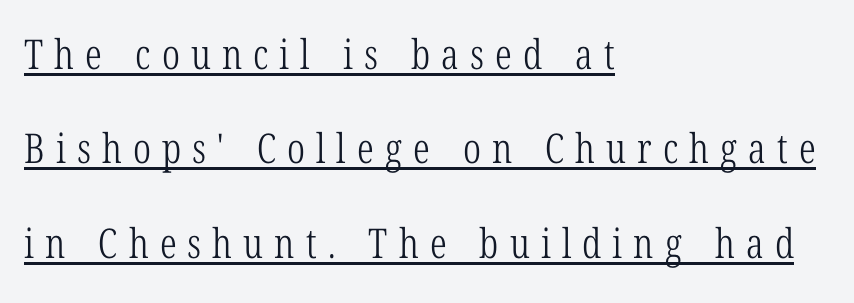
{"serif": "yes", "italic": "no", "bold": "no", "weight": "light", "width": "condensed", "stroke_contrast": "low", "x_height": "medium", "monospaced": "no", "underline": "yes", "align": "left", "line_spacing": "loose", "line_spacing_ratio": 2.3, "letter_spacing": "wide", "letter_spacing_em": 0.27, "glyph_px": 41}
